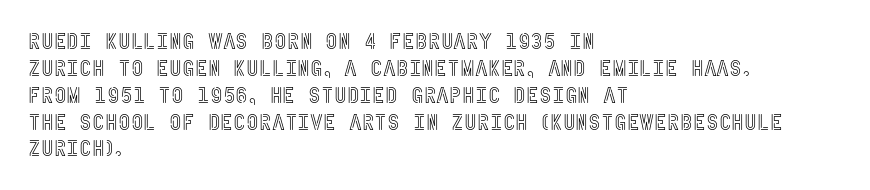
The image shows 22 px text type, upright; set left-aligned, line spacing 1.22x, normal letter spacing, not underlined.
